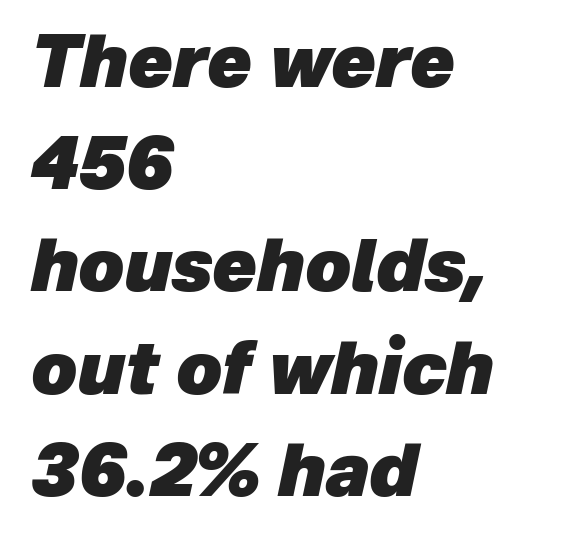
Q: Is the text bold? A: Yes.
Q: Is the text italic (slanted)? A: Yes, it leans right by about 12 degrees.
Q: Is the text underlined? A: No.
Q: How is the paragraph aligned? A: Left-aligned.
Q: Is the spacing between letters normal or unusually wide? A: Normal.
Q: Is the spacing between lines tight, normal or loose? A: Normal.
Q: Width (condensed, normal, or wide)? A: Normal.
Q: Stroke contrast? A: Low.
Q: x-height? A: Medium.
Q: Monospaced? A: No.
